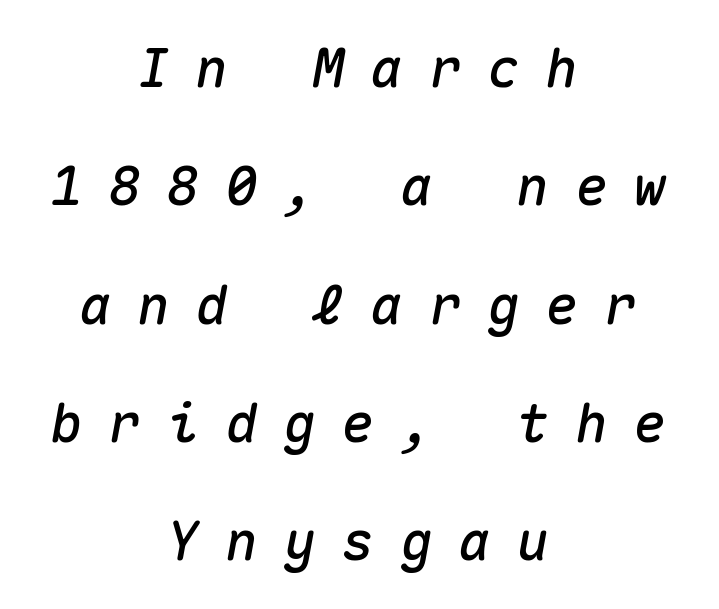
Q: Is the text italic (slanted)? A: Yes, it leans right by about 10 degrees.
Q: Is the text underlined? A: No.
Q: How is the paragraph aligned? A: Centered.
Q: Is the spacing between letters normal or unusually wide? A: Unusually wide.
Q: Is the spacing between lines tight, normal or loose? A: Loose.
Q: Width (condensed, normal, or wide)? A: Normal.
Q: Stroke contrast? A: Medium.
Q: x-height? A: Medium.
Q: Monospaced? A: Yes.
